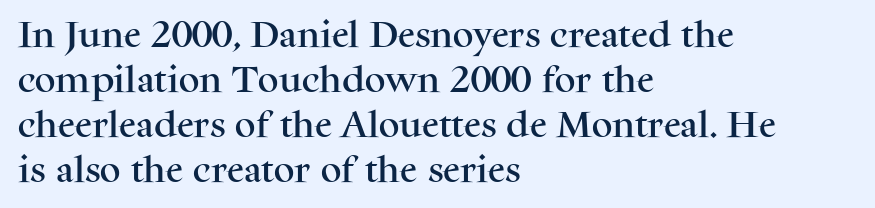
The image shows 29 px serif type, upright; set left-aligned, normal line spacing (1.55x), normal letter spacing, not underlined; medium stroke contrast and a medium x-height.
